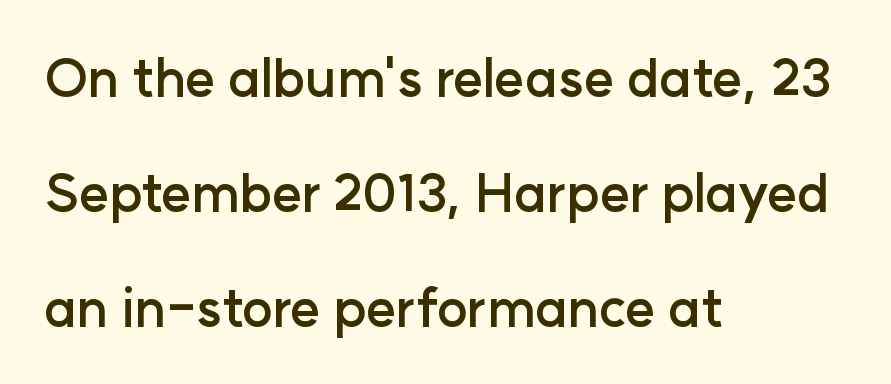
{"serif": "no", "italic": "no", "bold": "yes", "weight": "semibold", "width": "normal", "stroke_contrast": "low", "x_height": "medium", "monospaced": "no", "underline": "no", "align": "left", "line_spacing": "loose", "line_spacing_ratio": 2.21, "letter_spacing": "normal", "letter_spacing_em": 0.0, "glyph_px": 52}
